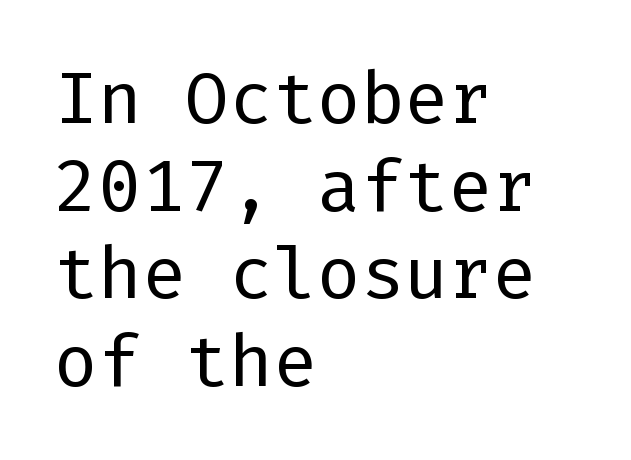
The setting favours the left margin, as ordinary paragraphs usually do. Descender tails drop into unmarked territory. The tracking reads as untouched default to a designer's eye. The text was rendered using a sans face with plain stroke endings. Posture: vertical. Is the type heavy? It reads as light-to-regular instead.
